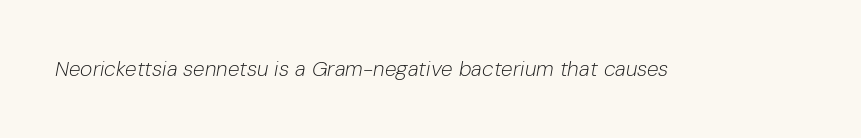
Q: Is the text bold? A: No.
Q: Is the text italic (slanted)? A: Yes, it leans right by about 10 degrees.
Q: Is the text underlined? A: No.
Q: Is the spacing between letters normal or unusually wide? A: Normal.
